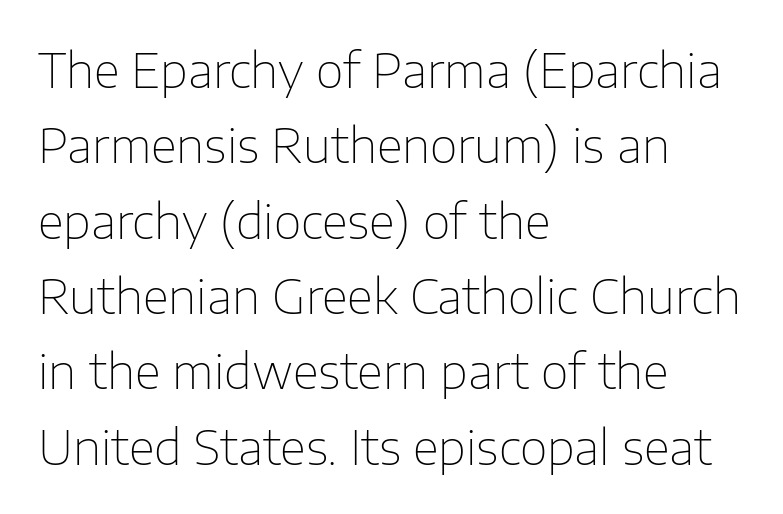
The image shows 48 px thin sans-serif type, upright; set left-aligned, normal line spacing (1.57x), normal letter spacing, not underlined; low stroke contrast and a medium x-height.
